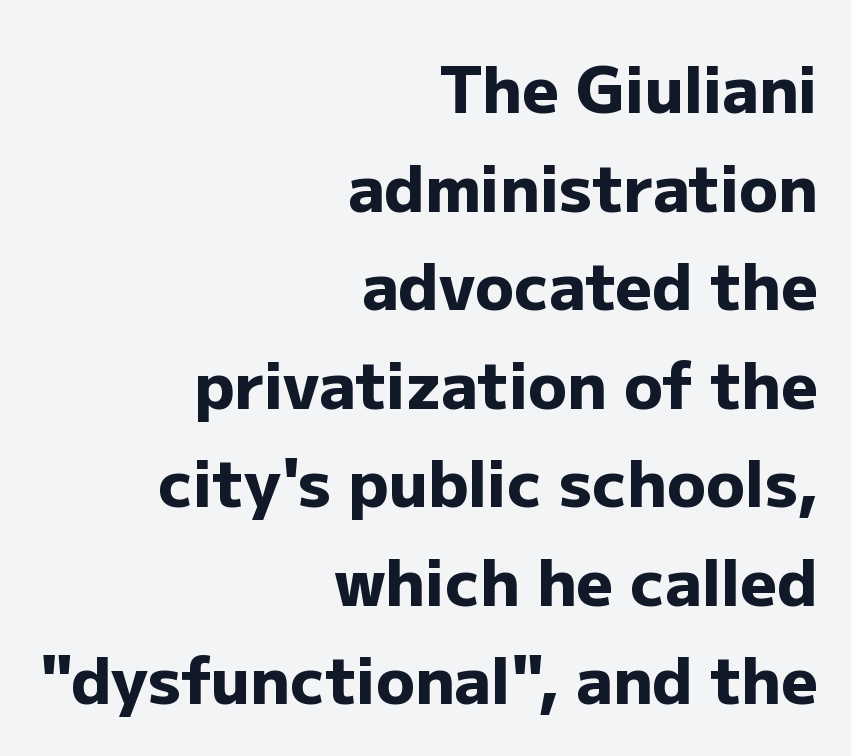
The image shows 64 px heavy sans-serif type, upright; set right-aligned, normal line spacing (1.54x), normal letter spacing, not underlined; low stroke contrast and a medium x-height.
